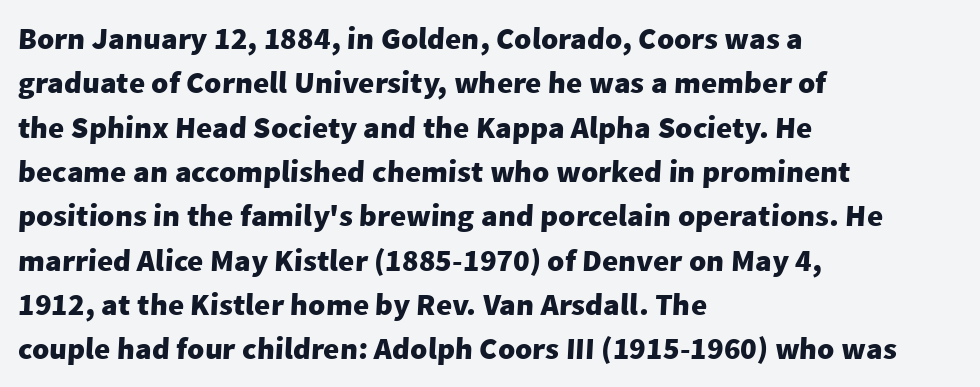
Spacing verdict: proportional, widths tailored to each character. Stroke terminals: plain, sans-serif. Look at the stroke-to-counter ratio: heavy, a bold. These lines are set flush left with a ragged right edge. Lines of text with bare space underneath. The space between consecutive lines is moderate.
